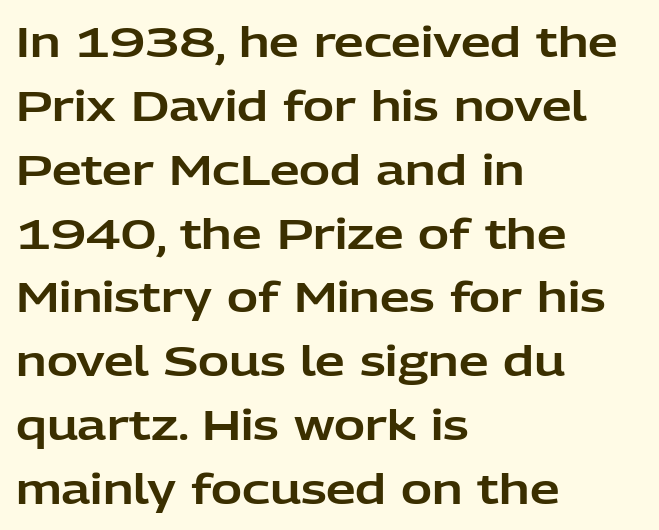
The image shows 42 px sans-serif type, upright; set left-aligned, normal line spacing (1.52x), normal letter spacing, not underlined; low stroke contrast and a medium x-height.
